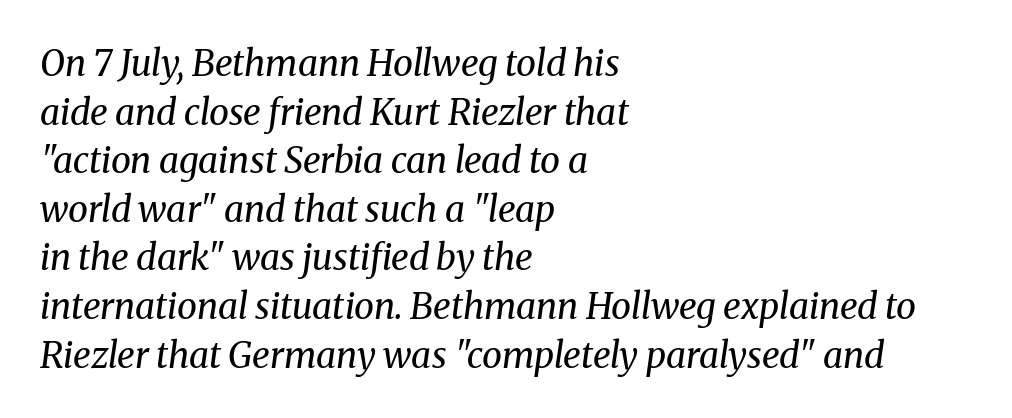
{"serif": "yes", "italic": "yes", "lean": "right", "slant_degrees": 8, "bold": "no", "weight": "regular", "width": "normal", "stroke_contrast": "medium", "x_height": "medium", "monospaced": "no", "underline": "no", "align": "left", "line_spacing": "normal", "line_spacing_ratio": 1.35, "letter_spacing": "normal", "letter_spacing_em": 0.0, "glyph_px": 36}
